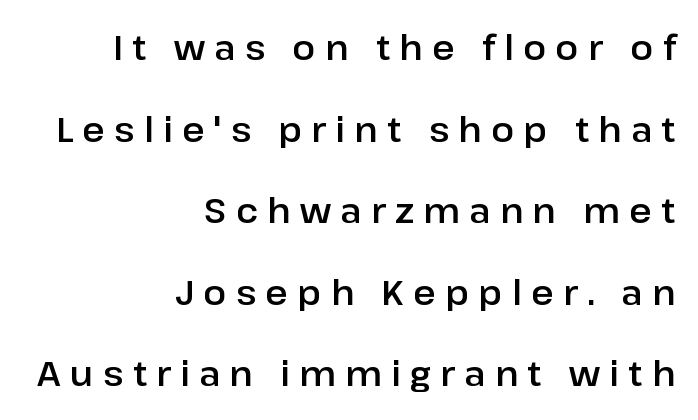
{"serif": "no", "italic": "no", "width": "normal", "stroke_contrast": "low", "x_height": "medium", "monospaced": "no", "underline": "no", "align": "right", "line_spacing": "loose", "line_spacing_ratio": 2.4, "letter_spacing": "wide", "letter_spacing_em": 0.28, "glyph_px": 34}
